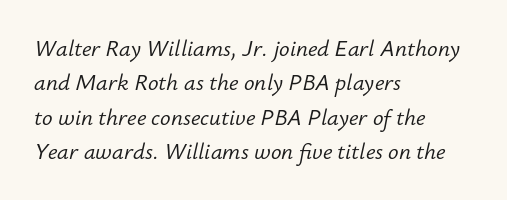
Weight: in the light-to-regular range. Between one letter and the next there's only the usual sliver of space. The lettering tilts uniformly, giving the passage an italic look. Normally led — the rows are evenly, conventionally spaced.
